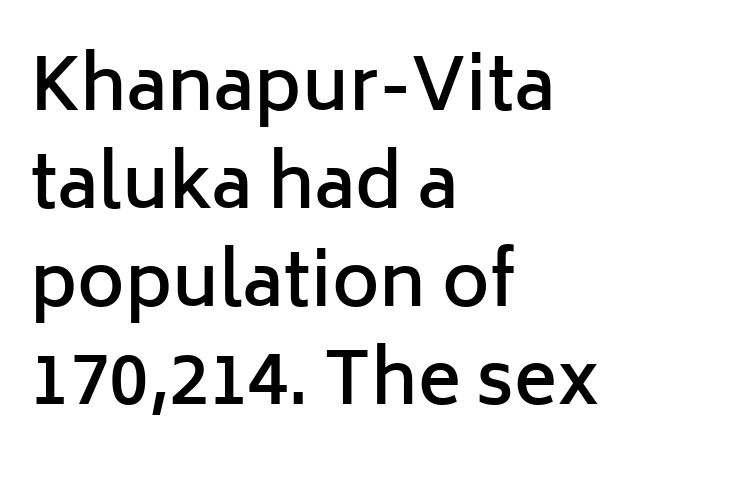
The image shows 72 px semibold sans-serif type, upright; set left-aligned, normal line spacing (1.36x), normal letter spacing, not underlined; low stroke contrast and a medium x-height.
